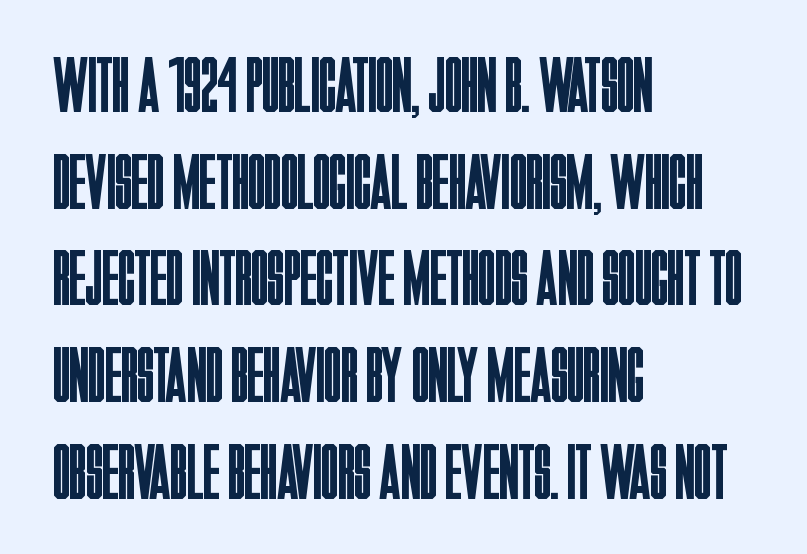
The image shows 78 px regular-weight, condensed sans-serif type, upright; set left-aligned, line spacing 1.24x, normal letter spacing, not underlined; low stroke contrast and a large x-height.
